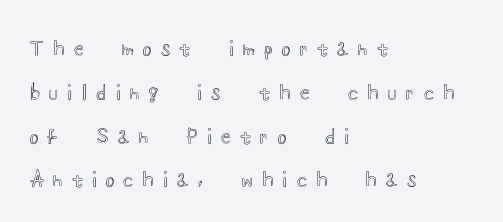
The image shows 20 px text type, upright; set left-aligned, loose line spacing (2.19x), unusually wide letter spacing (+0.47 em), not underlined.
